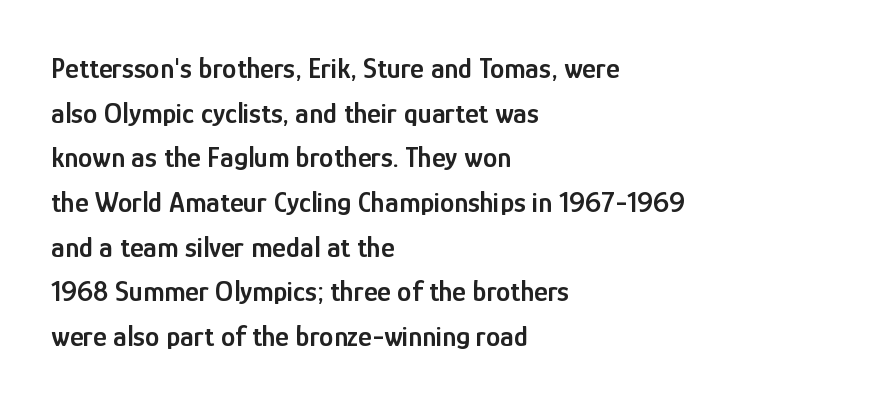
Examine the stroke ends and you'll find no serifs. Do the characters align in a grid? No, the font is proportional. Short note: letters normally spaced. As a designer I'd log this as weight 600, semibold.
